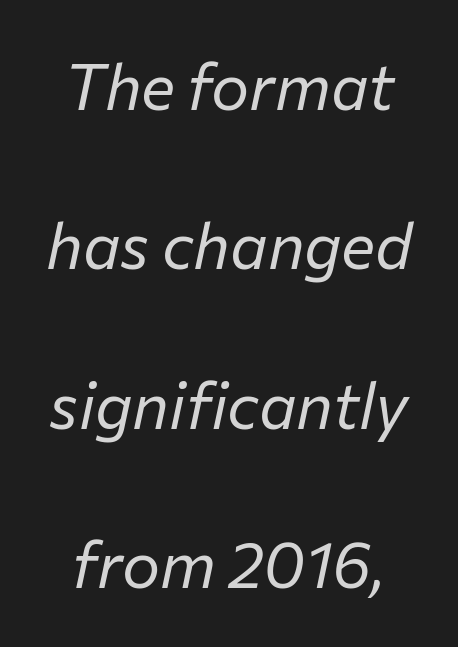
The image shows 64 px regular-weight type, italic (leaning right); set loose line spacing (2.49x), normal letter spacing, not underlined; low stroke contrast and a medium x-height.
